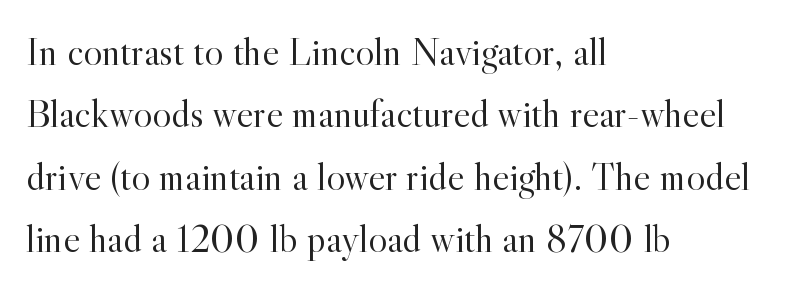
The image shows 40 px light serif type, upright; set left-aligned, normal line spacing (1.56x), normal letter spacing, not underlined; a small x-height.
